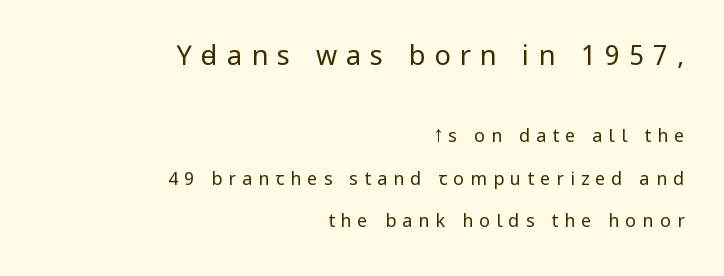
Q: Is the text bold? A: No.
Q: Is the text italic (slanted)? A: No, it is upright.
Q: Is the text underlined? A: No.
Q: How is the paragraph aligned? A: Right-aligned.
Q: Is the spacing between letters normal or unusually wide? A: Unusually wide.
Q: Is the spacing between lines tight, normal or loose? A: Loose.
Q: Which block of text is set in a larger size, the first (top) or the second (bottom)? A: The first (top) one.
